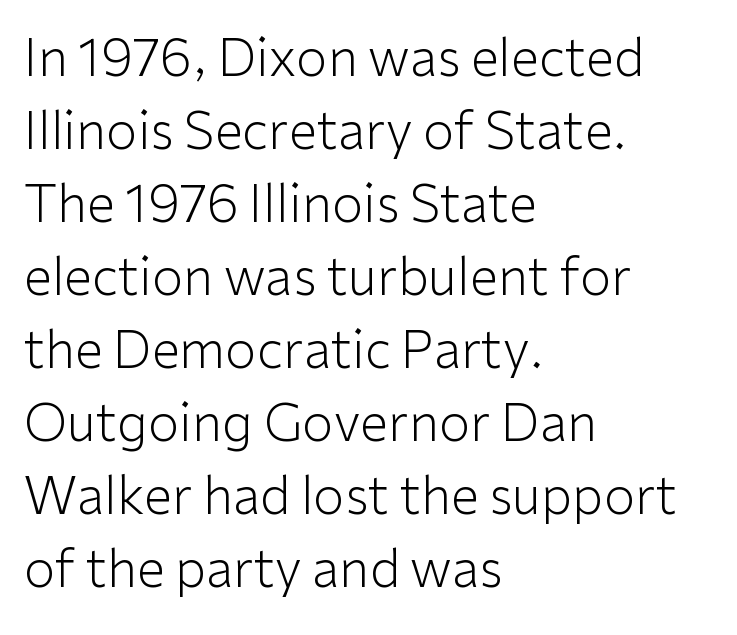
Anything drawn beneath the words? Only blank space. Caption: multi-line text, flush left, ragged right. A typesetter would mark this as roman, not italic. The letters advance in unequal steps, a hallmark of proportional type. Compared with a typical body face, this is equally light or lighter still. The vertical gap from one line to the next is medium.
